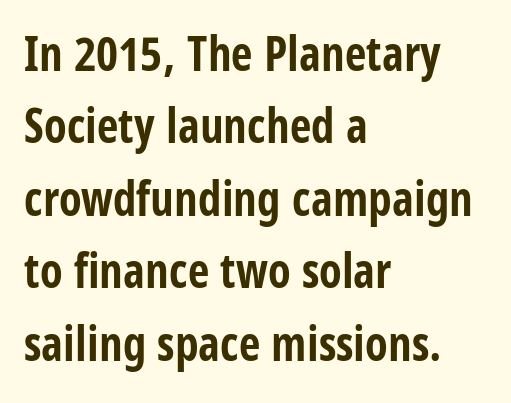
Leading: standard. Is the type bold? Yes — the strokes are clearly thick and heavy. The glyphs are unaccompanied by any horizontal stroke below them. No extra tracking has been applied to these lines.
